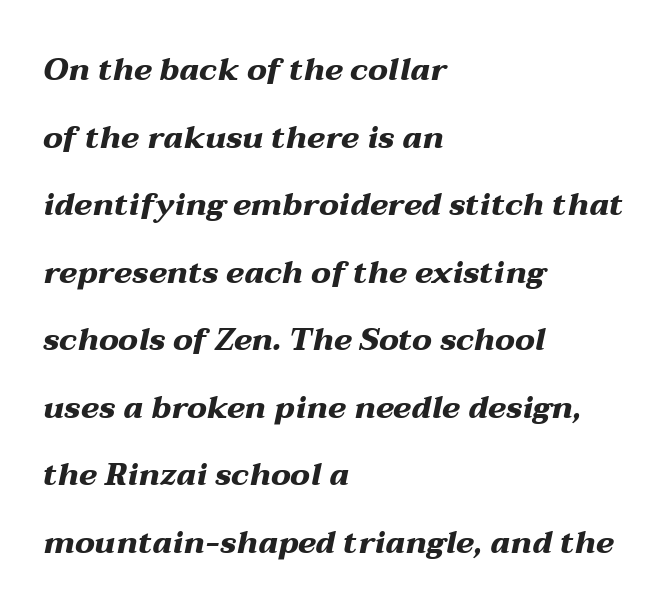
Q: Is the text bold? A: Yes.
Q: Is the text italic (slanted)? A: Yes, it leans right by about 12 degrees.
Q: Is the text underlined? A: No.
Q: How is the paragraph aligned? A: Left-aligned.
Q: Is the spacing between letters normal or unusually wide? A: Normal.
Q: Is the spacing between lines tight, normal or loose? A: Loose.
Q: Width (condensed, normal, or wide)? A: Wide.
Q: Stroke contrast? A: Medium.
Q: x-height? A: Medium.
Q: Monospaced? A: No.
